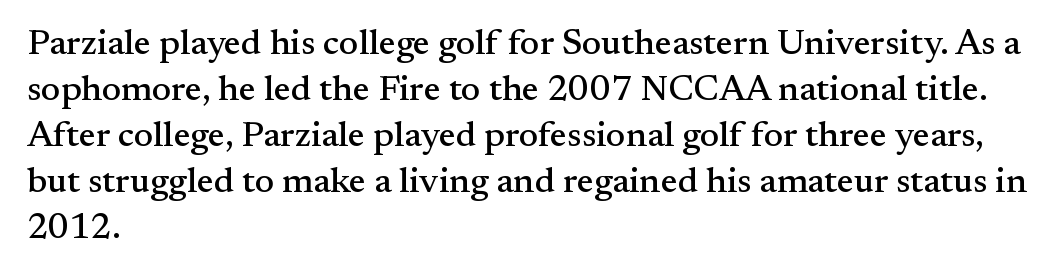
The image shows 36 px serif type, upright; set left-aligned, normal line spacing (1.28x), normal letter spacing, not underlined; medium stroke contrast and a small x-height.
